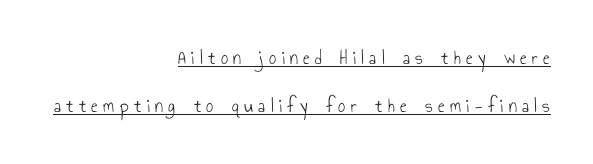
{"italic": "no", "bold": "no", "underline": "yes", "align": "right", "line_spacing": "loose", "line_spacing_ratio": 2.38, "letter_spacing": "wide", "letter_spacing_em": 0.27, "glyph_px": 20}
